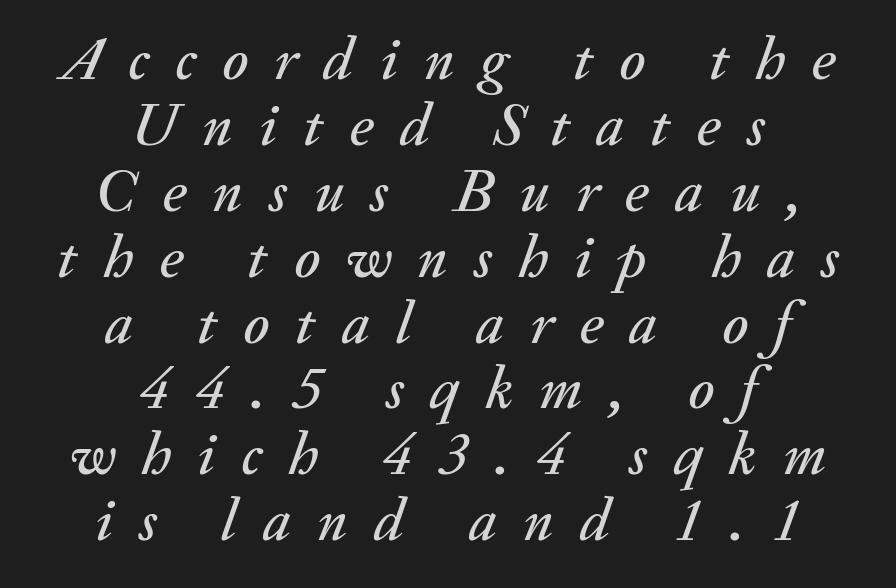
Short note: letters widely spaced. The letters are slanted; this is an italic face. Each line is balanced around a shared central axis. Is this a fixed-width face? No — the glyphs have proportional, varying widths. Leading is clearly below the norm, producing a dense column. Type without underlining.
